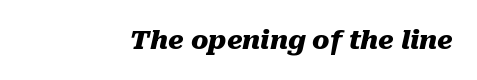
{"italic": "yes", "lean": "right", "slant_degrees": 10, "bold": "yes", "underline": "no", "letter_spacing": "normal", "letter_spacing_em": 0.0, "glyph_px": 26}
